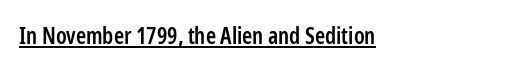
{"italic": "no", "bold": "semi", "underline": "yes", "align": "left", "letter_spacing": "normal", "letter_spacing_em": 0.0, "glyph_px": 23}
